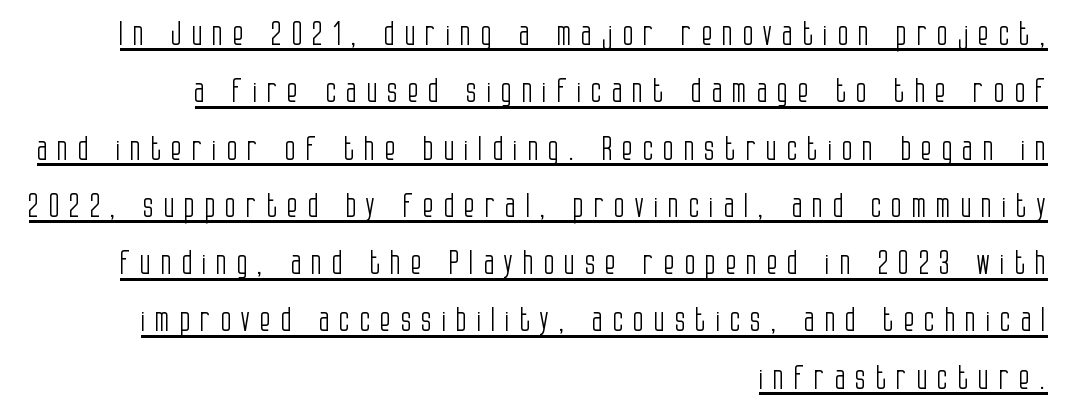
The image shows 32 px light, condensed sans-serif type, upright; set right-aligned, line spacing 1.79x, unusually wide letter spacing (+0.3 em), underlined; low stroke contrast and a large x-height.
